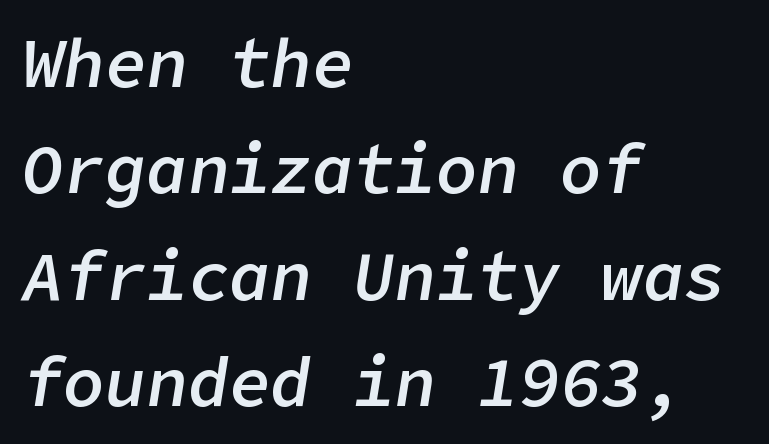
{"italic": "yes", "lean": "right", "slant_degrees": 9, "bold": "semi", "weight": "semibold", "width": "normal", "stroke_contrast": "low", "x_height": "medium", "underline": "no", "align": "left", "line_spacing": "normal", "line_spacing_ratio": 1.54, "letter_spacing": "normal", "letter_spacing_em": 0.0, "glyph_px": 69}
